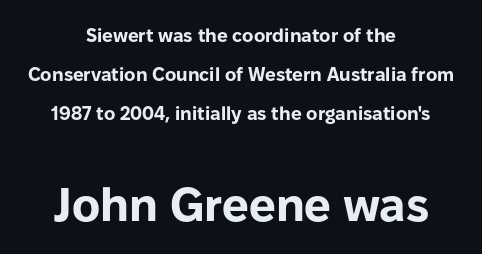
You could not count columns in this text — the font is proportionally spaced. These lines are centered, leaving both edges ragged. How heavy is the stroke? Heavy — this is a bold. This is roman type, the default non-slanted kind. The rendering keeps characters at their native spacing.
